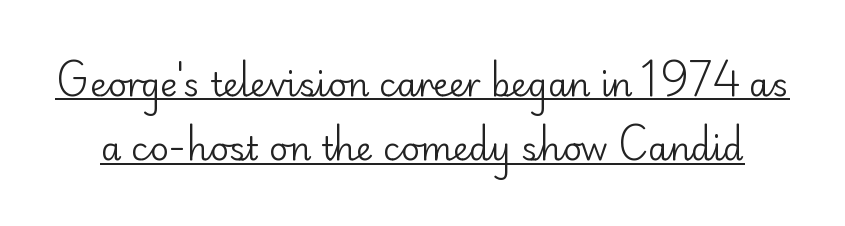
{"serif": "no", "italic": "no", "bold": "no", "weight": "regular", "width": "normal", "stroke_contrast": "low", "x_height": "small", "monospaced": "no", "underline": "yes", "line_spacing": "loose", "line_spacing_ratio": 1.95, "letter_spacing": "normal", "letter_spacing_em": 0.0, "glyph_px": 33}
